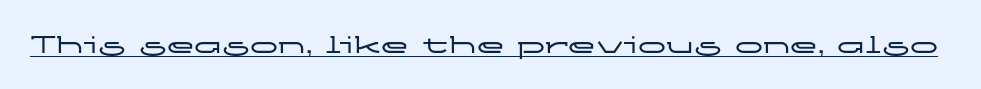
{"serif": "no", "italic": "no", "width": "wide", "stroke_contrast": "low", "x_height": "medium", "monospaced": "no", "underline": "yes", "letter_spacing": "normal", "letter_spacing_em": 0.0, "glyph_px": 28}
